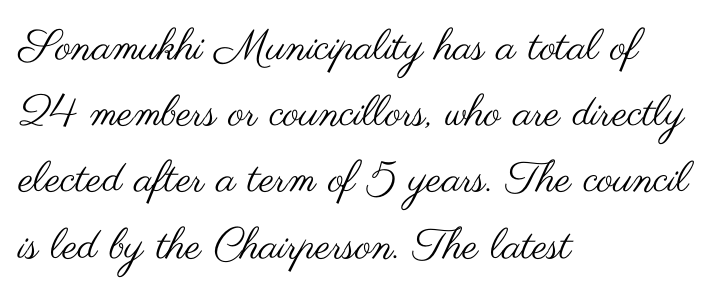
Q: Is the text bold? A: No.
Q: Is the text italic (slanted)? A: Yes.
Q: Is the typeface a serif or a sans-serif typeface? A: Sans-serif.
Q: Is the text underlined? A: No.
Q: How is the paragraph aligned? A: Left-aligned.
Q: Is the spacing between letters normal or unusually wide? A: Normal.
Q: Is the spacing between lines tight, normal or loose? A: Normal.
Q: Width (condensed, normal, or wide)? A: Wide.
Q: Stroke contrast? A: Medium.
Q: x-height? A: Small.
Q: Monospaced? A: No.
